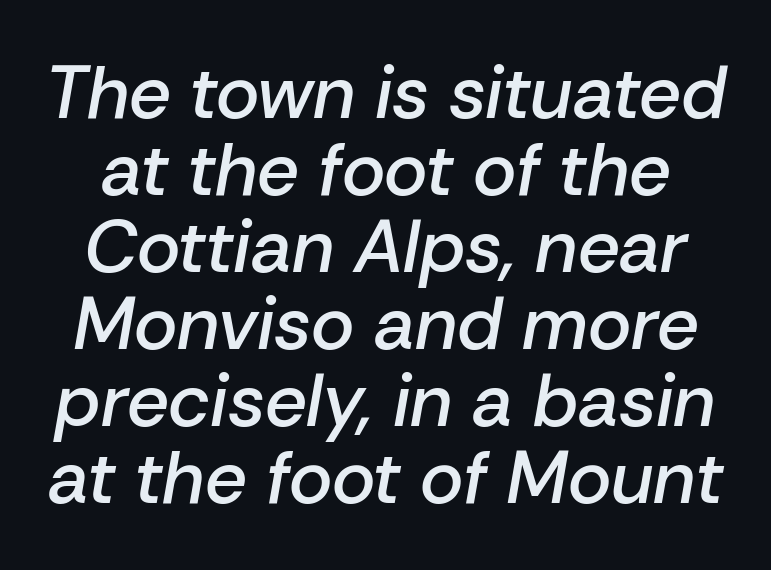
Between one letter and the next there's only the usual sliver of space. The face used here is a semibold: visibly heavier than regular, lighter than bold. Underlining? Definitely not there. Spacing verdict: proportional, widths tailored to each character.
